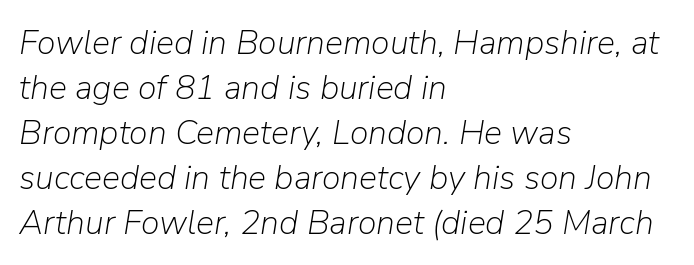
Q: Is the text bold? A: No.
Q: Is the text italic (slanted)? A: Yes, it leans right by about 9 degrees.
Q: Is the text underlined? A: No.
Q: How is the paragraph aligned? A: Left-aligned.
Q: Is the spacing between letters normal or unusually wide? A: Normal.
Q: Is the spacing between lines tight, normal or loose? A: Normal.
Q: Width (condensed, normal, or wide)? A: Normal.
Q: Stroke contrast? A: Low.
Q: x-height? A: Medium.
Q: Monospaced? A: No.
